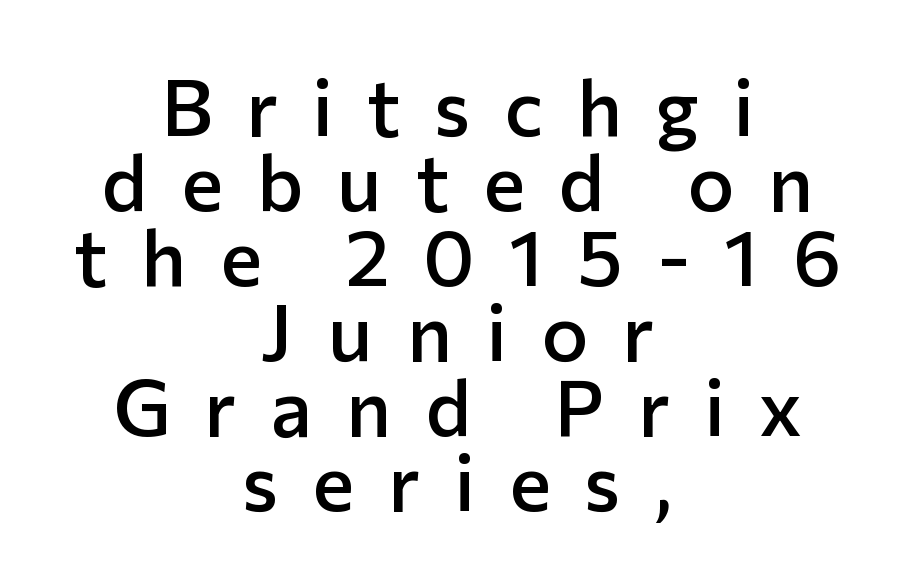
Designer's note — italics off, roman on. The strip under each line holds only bare page. Note the varied advance widths — an 'i' is clearly narrower than an 'm'. Notice the strokes are somewhat thickened but not fully heavy: this is a semibold.
